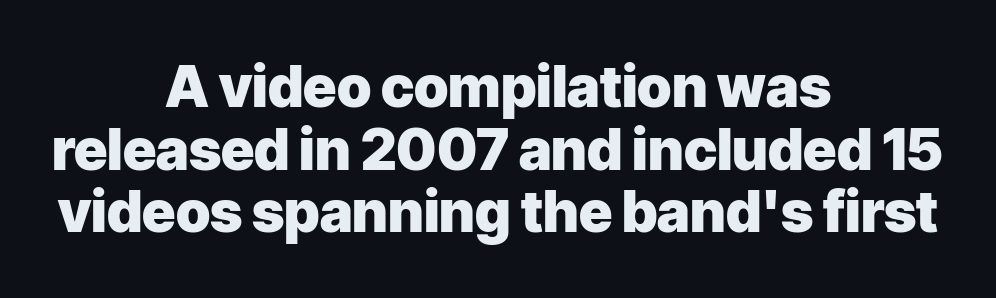
Q: Is the text bold? A: Yes.
Q: Is the text italic (slanted)? A: No, it is upright.
Q: Is the typeface a serif or a sans-serif typeface? A: Sans-serif.
Q: Is the text underlined? A: No.
Q: How is the paragraph aligned? A: Centered.
Q: Is the spacing between letters normal or unusually wide? A: Normal.
Q: Is the spacing between lines tight, normal or loose? A: Tight.
Q: Width (condensed, normal, or wide)? A: Normal.
Q: Stroke contrast? A: Low.
Q: x-height? A: Medium.
Q: Monospaced? A: No.
